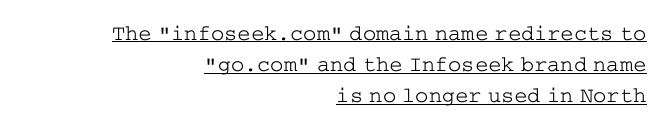
The image shows 22 px text type, upright; set right-aligned, normal line spacing (1.42x), normal letter spacing, underlined.
